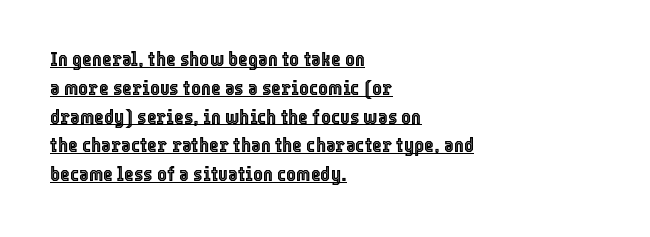
Line beginnings align vertically; line endings do not. Leading: standard. The horizontal fit of the characters is conventional and even. Ordinary non-slanted type is in use. Caption: lettering with a line underneath.
